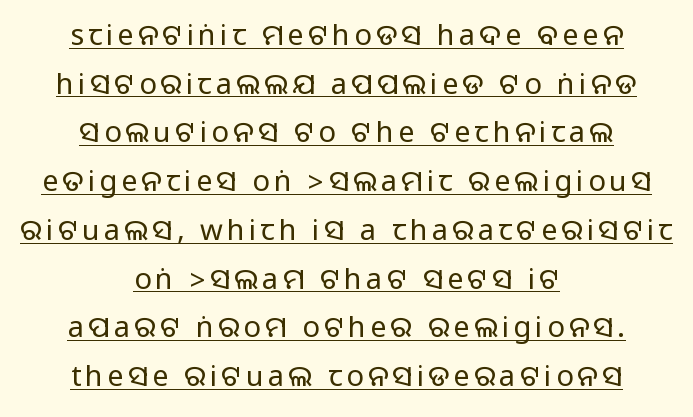
{"serif": "no", "italic": "no", "width": "normal", "stroke_contrast": "medium", "monospaced": "no", "underline": "yes", "align": "center", "line_spacing": "normal", "line_spacing_ratio": 1.68, "glyph_px": 29}
